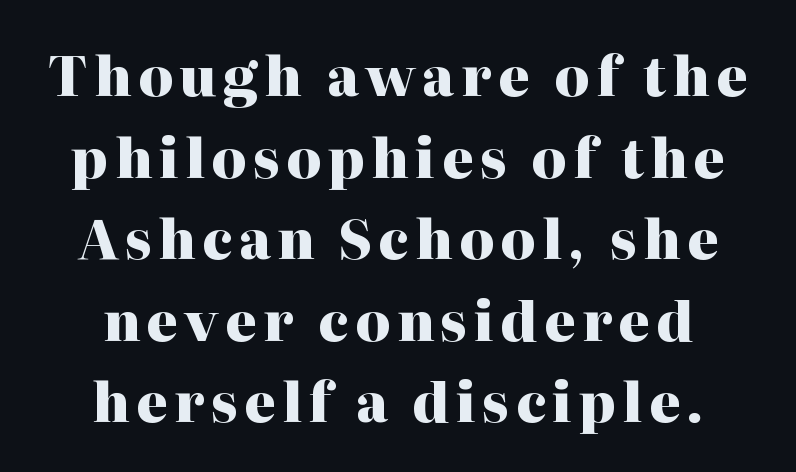
Q: Is the text bold? A: Yes.
Q: Is the text italic (slanted)? A: No, it is upright.
Q: Is the typeface a serif or a sans-serif typeface? A: Serif.
Q: Is the text underlined? A: No.
Q: How is the paragraph aligned? A: Centered.
Q: Is the spacing between lines tight, normal or loose? A: Normal.
Q: Width (condensed, normal, or wide)? A: Normal.
Q: Stroke contrast? A: High.
Q: x-height? A: Medium.
Q: Monospaced? A: No.
